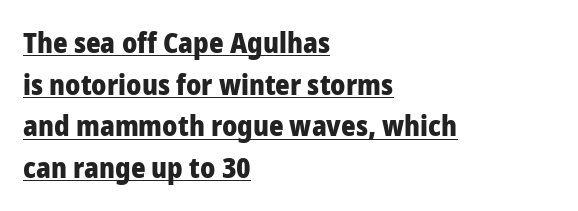
The image shows 28 px heavy sans-serif type, upright; set left-aligned, normal line spacing (1.49x), normal letter spacing, underlined; low stroke contrast and a medium x-height.
